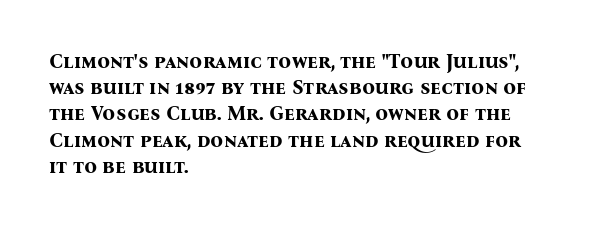
The image shows 20 px bold type, upright; set left-aligned, normal line spacing (1.31x), normal letter spacing, not underlined.
